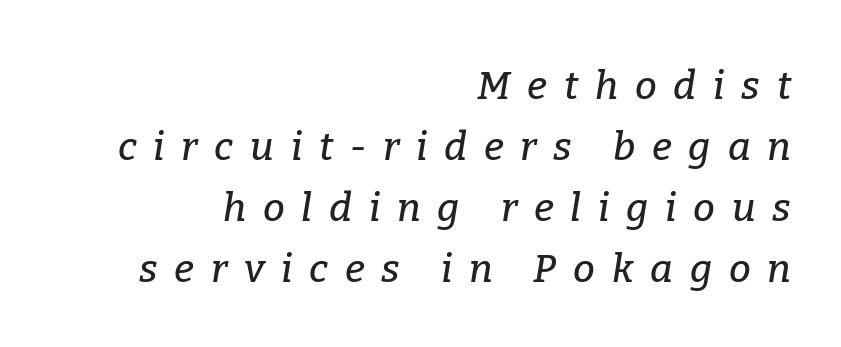
{"serif": "yes", "italic": "yes", "lean": "right", "slant_degrees": 9, "width": "normal", "stroke_contrast": "low", "x_height": "medium", "monospaced": "no", "underline": "no", "align": "right", "line_spacing": "normal", "line_spacing_ratio": 1.56, "letter_spacing": "wide", "letter_spacing_em": 0.43, "glyph_px": 39}
